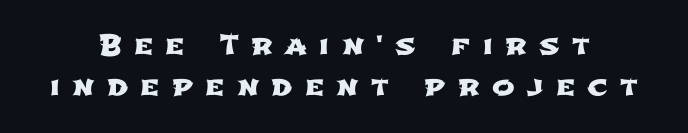
Q: Is the text underlined? A: No.
Q: Is the spacing between letters normal or unusually wide? A: Unusually wide.
Q: Is the spacing between lines tight, normal or loose? A: Normal.
